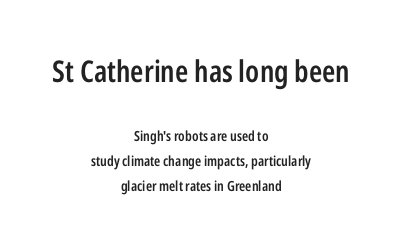
Q: Is the text bold? A: Semi-bold.
Q: Is the text italic (slanted)? A: No, it is upright.
Q: Is the typeface a serif or a sans-serif typeface? A: Sans-serif.
Q: Is the text underlined? A: No.
Q: How is the paragraph aligned? A: Centered.
Q: Is the spacing between letters normal or unusually wide? A: Normal.
Q: Which block of text is set in a larger size, the first (top) or the second (bottom)? A: The first (top) one.
Q: Width (condensed, normal, or wide)? A: Condensed.
Q: Stroke contrast? A: Low.
Q: x-height? A: Medium.
Q: Monospaced? A: No.
